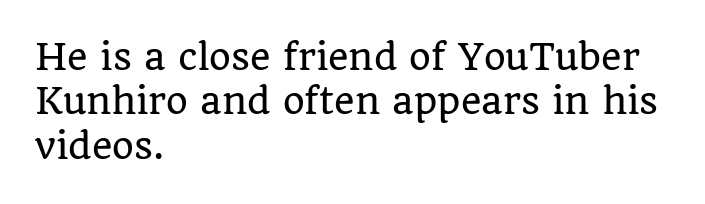
The image shows 35 px serif type, upright; set left-aligned, normal line spacing (1.27x), normal letter spacing, not underlined; low stroke contrast and a large x-height.
